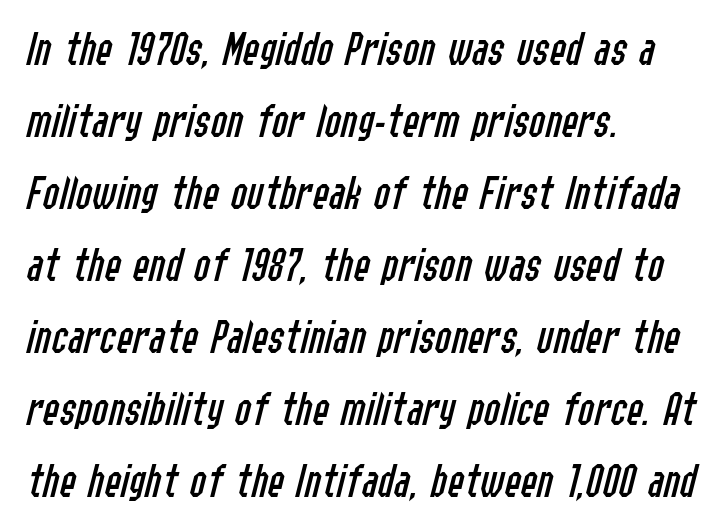
{"italic": "yes", "lean": "right", "slant_degrees": 14, "bold": "no", "weight": "regular", "width": "condensed", "stroke_contrast": "low", "x_height": "medium", "monospaced": "no", "underline": "no", "align": "left", "line_spacing": "normal", "line_spacing_ratio": 1.47, "letter_spacing": "normal", "letter_spacing_em": 0.0, "glyph_px": 49}
